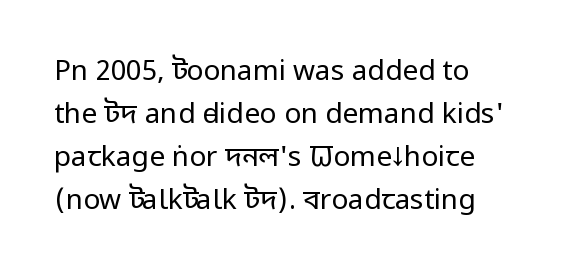
{"serif": "no", "italic": "no", "bold": "no", "weight": "regular", "width": "condensed", "stroke_contrast": "low", "x_height": "large", "monospaced": "no", "underline": "no", "line_spacing": "normal", "line_spacing_ratio": 1.53, "letter_spacing": "normal", "letter_spacing_em": 0.0, "glyph_px": 28}
